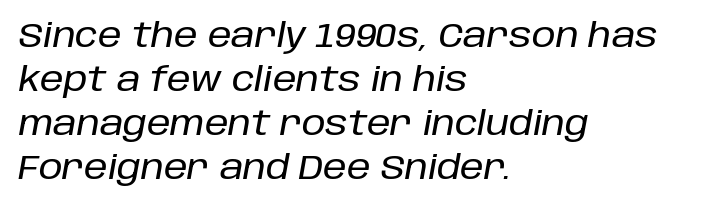
Q: Is the text italic (slanted)? A: Yes, it leans right by about 10 degrees.
Q: Is the text underlined? A: No.
Q: How is the paragraph aligned? A: Left-aligned.
Q: Is the spacing between letters normal or unusually wide? A: Normal.
Q: Is the spacing between lines tight, normal or loose? A: Normal.
Q: Width (condensed, normal, or wide)? A: Normal.
Q: Stroke contrast? A: Low.
Q: x-height? A: Large.
Q: Monospaced? A: No.
